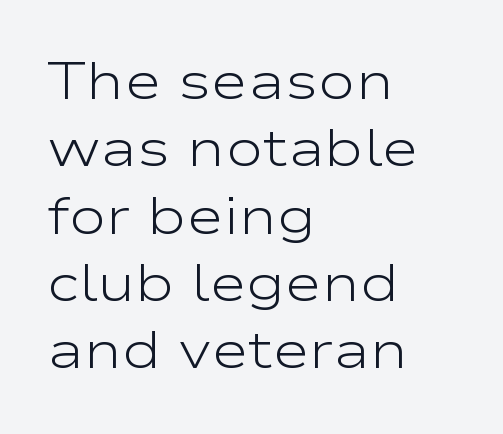
The image shows 51 px light, wide sans-serif type, upright; set left-aligned, normal line spacing (1.32x), normal letter spacing, not underlined; low stroke contrast and a medium x-height.
